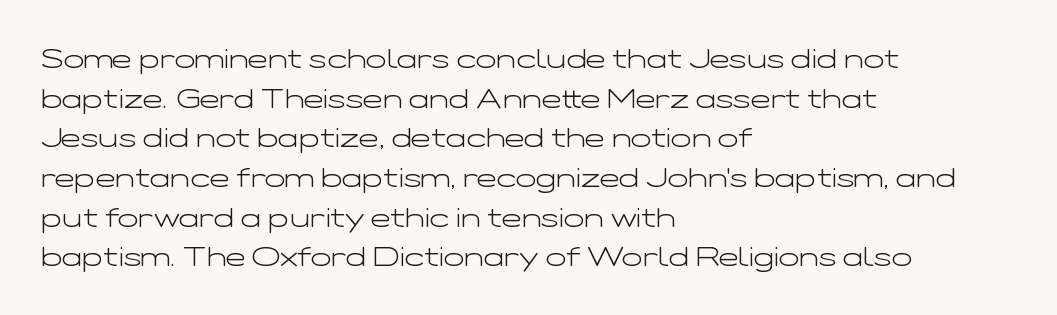
The image shows 27 px text type, upright; set left-aligned, normal line spacing (1.47x), normal letter spacing, not underlined.
